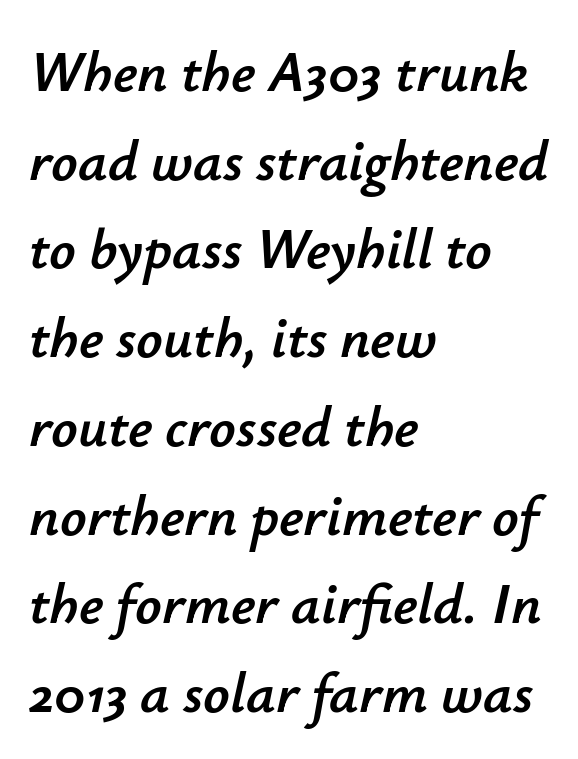
Q: Is the text italic (slanted)? A: Yes, it leans right by about 12 degrees.
Q: Is the text underlined? A: No.
Q: How is the paragraph aligned? A: Left-aligned.
Q: Is the spacing between letters normal or unusually wide? A: Normal.
Q: Is the spacing between lines tight, normal or loose? A: Normal.
Q: Width (condensed, normal, or wide)? A: Normal.
Q: Stroke contrast? A: Low.
Q: x-height? A: Small.
Q: Monospaced? A: No.
